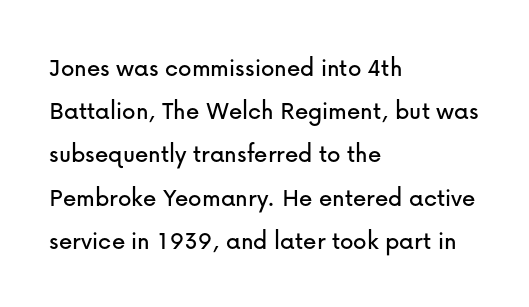
Q: Is the text italic (slanted)? A: No, it is upright.
Q: Is the text underlined? A: No.
Q: How is the paragraph aligned? A: Left-aligned.
Q: Is the spacing between letters normal or unusually wide? A: Normal.
Q: Is the spacing between lines tight, normal or loose? A: Normal.
